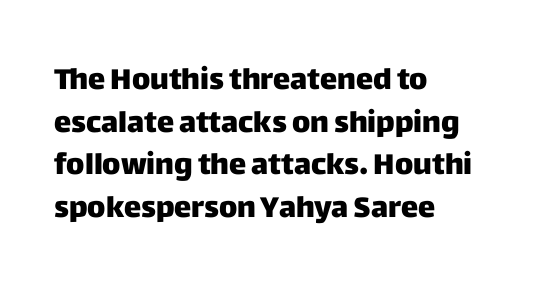
The lines in this sample share a left origin and differ only in where they stop. What stands out about the letter spacing? Nothing — it is the standard amount. Just letters on the line, the space beneath them empty. The font is running at its bold setting. If you measured baseline to baseline, you'd find a middling distance. Is this a fixed-width face? No — the glyphs have proportional, varying widths.
